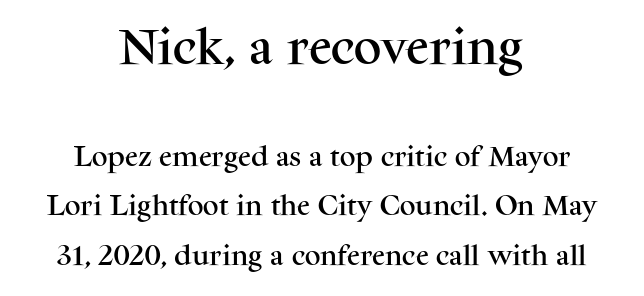
The image shows 39 px serif type, upright; set centered, loose line spacing (2.25x), normal letter spacing, not underlined; the first (top) block is 1.77x larger; medium stroke contrast and a medium x-height.
